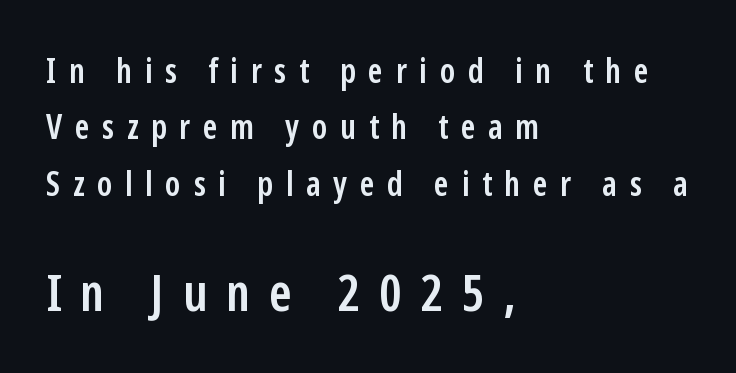
The image shows 51 px semibold, condensed sans-serif type, upright; set left-aligned, normal line spacing (1.66x), unusually wide letter spacing (+0.37 em), not underlined; the second (bottom) block is 1.5x larger; low stroke contrast and a medium x-height.
